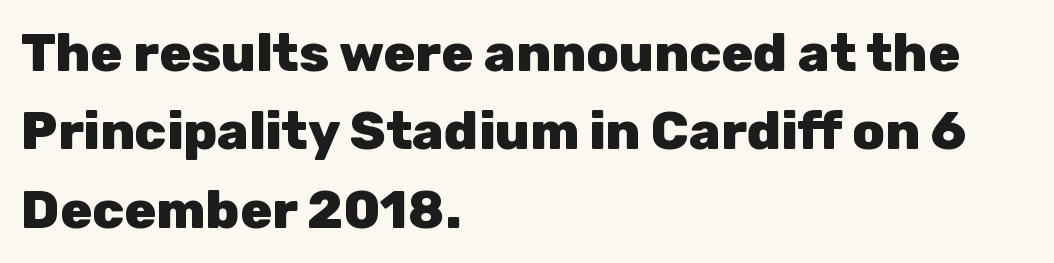
The image shows 53 px heavy sans-serif type, upright; set left-aligned, normal line spacing (1.48x), normal letter spacing, not underlined; low stroke contrast and a medium x-height.
